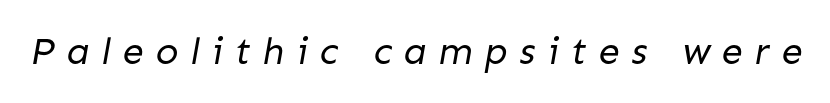
{"serif": "no", "bold": "no", "weight": "regular", "width": "normal", "stroke_contrast": "low", "x_height": "medium", "monospaced": "no", "underline": "no", "letter_spacing": "wide", "letter_spacing_em": 0.31, "glyph_px": 38}
